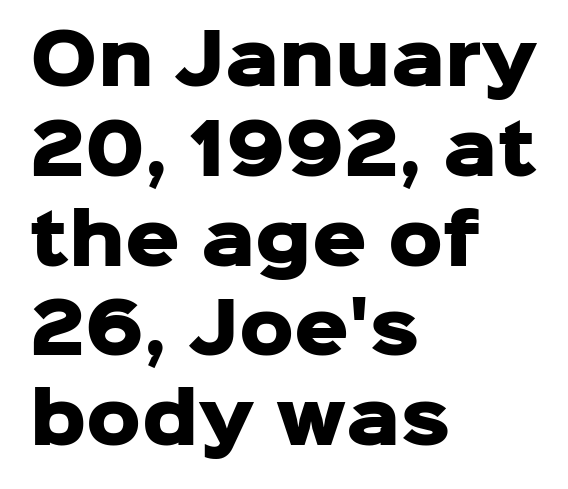
The image shows 68 px heavy sans-serif type, upright; set left-aligned, normal line spacing (1.32x), normal letter spacing, not underlined; low stroke contrast and a medium x-height.
